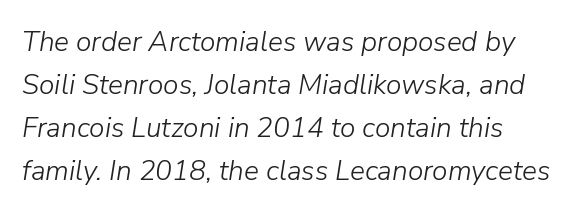
The image shows 28 px light type, italic (leaning right); set left-aligned, normal line spacing (1.54x), normal letter spacing, not underlined; low stroke contrast and a medium x-height.
